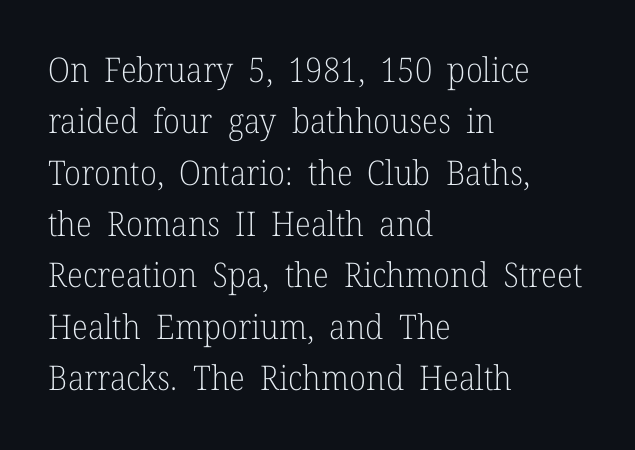
Casual observation: everything's shoved over to the left. Italic? Not at all — the glyphs are vertical. Heaviness? Minimal to ordinary, like unemphasized prose. Observe the ordinary spacing: letters are neighbours, not strangers. Nobody drew a line under any word here. Examine the stroke ends and you'll spot serifs.
